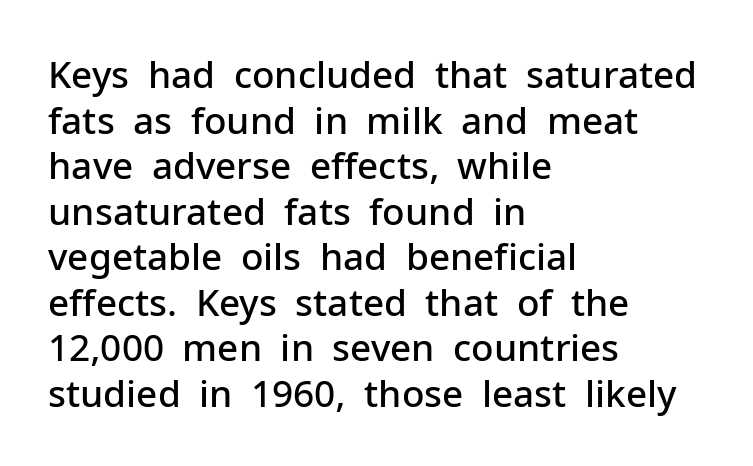
The image shows 37 px semibold sans-serif type, upright; set left-aligned, line spacing 1.23x, normal letter spacing, not underlined; low stroke contrast and a medium x-height.
